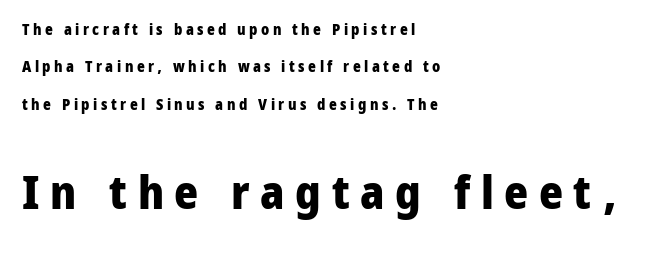
Q: Is the text bold? A: Yes.
Q: Is the text italic (slanted)? A: No, it is upright.
Q: Is the typeface a serif or a sans-serif typeface? A: Sans-serif.
Q: Is the text underlined? A: No.
Q: How is the paragraph aligned? A: Left-aligned.
Q: Is the spacing between letters normal or unusually wide? A: Unusually wide.
Q: Is the spacing between lines tight, normal or loose? A: Loose.
Q: Which block of text is set in a larger size, the first (top) or the second (bottom)? A: The second (bottom) one.
Q: Width (condensed, normal, or wide)? A: Normal.
Q: Stroke contrast? A: Low.
Q: x-height? A: Medium.
Q: Monospaced? A: No.
